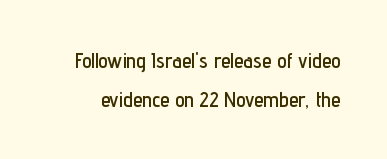
{"italic": "no", "underline": "no", "line_spacing_ratio": 1.84, "letter_spacing": "normal", "letter_spacing_em": 0.0, "glyph_px": 21}
